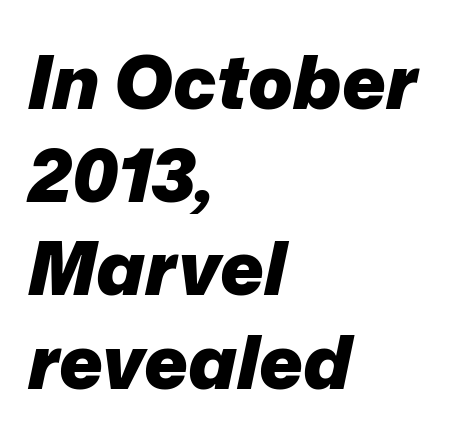
{"italic": "yes", "lean": "right", "slant_degrees": 12, "bold": "yes", "weight": "heavy", "width": "normal", "stroke_contrast": "low", "x_height": "medium", "monospaced": "no", "underline": "no", "align": "left", "line_spacing": "normal", "line_spacing_ratio": 1.26, "letter_spacing": "normal", "letter_spacing_em": 0.0, "glyph_px": 74}
